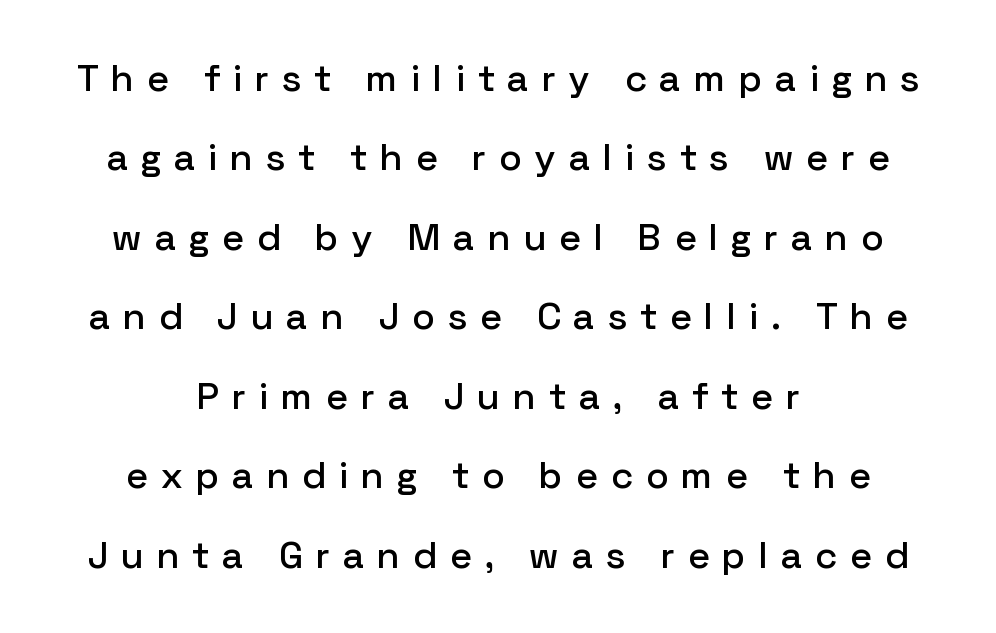
{"serif": "no", "italic": "no", "width": "normal", "stroke_contrast": "low", "x_height": "medium", "monospaced": "no", "underline": "no", "align": "center", "line_spacing": "loose", "line_spacing_ratio": 2.09, "letter_spacing": "wide", "letter_spacing_em": 0.35, "glyph_px": 38}
